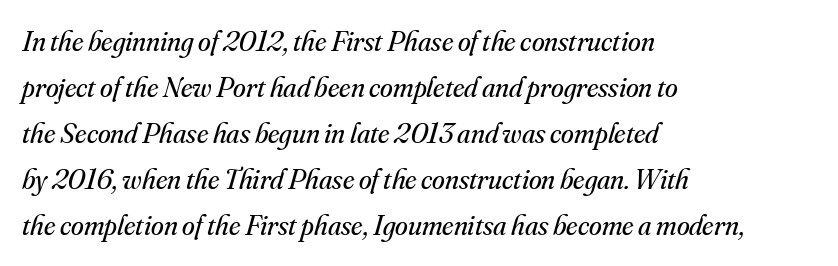
The image shows 29 px regular-weight serif type, italic (leaning right); set left-aligned, normal line spacing (1.59x), normal letter spacing, not underlined; medium stroke contrast and a small x-height.
